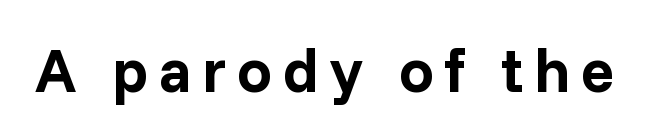
The image shows 62 px bold sans-serif type, upright; set not underlined; low stroke contrast and a medium x-height.
